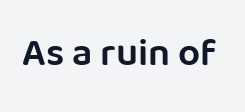
{"serif": "no", "italic": "no", "bold": "semi", "weight": "semibold", "width": "normal", "stroke_contrast": "low", "x_height": "large", "monospaced": "no", "underline": "no", "letter_spacing": "normal", "letter_spacing_em": 0.0, "glyph_px": 39}
